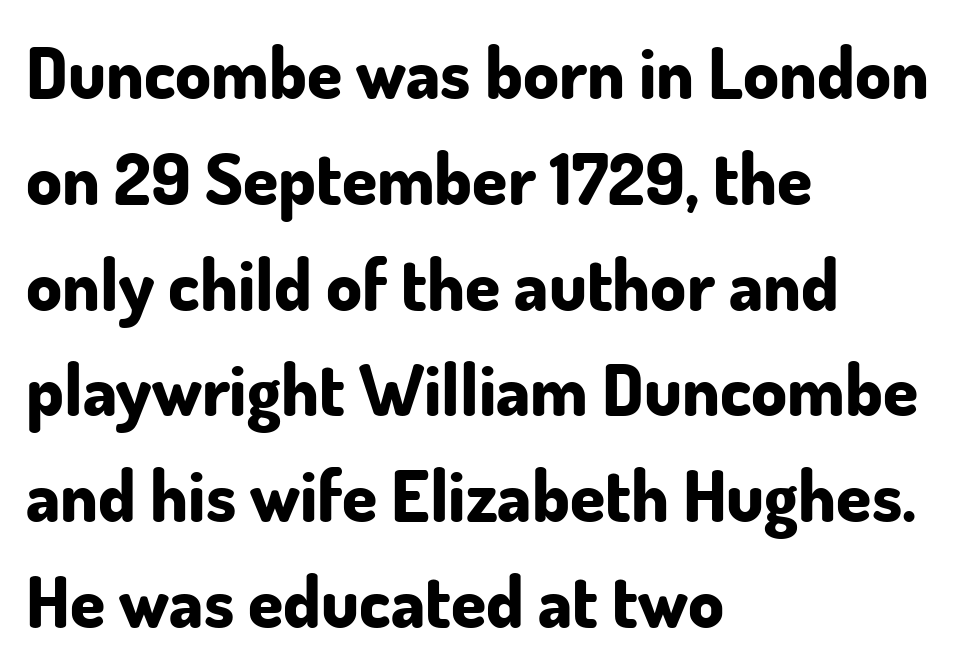
{"serif": "no", "italic": "no", "bold": "yes", "weight": "bold", "width": "normal", "stroke_contrast": "low", "x_height": "small", "monospaced": "no", "underline": "no", "align": "left", "line_spacing": "normal", "line_spacing_ratio": 1.49, "letter_spacing": "normal", "letter_spacing_em": 0.0, "glyph_px": 71}
